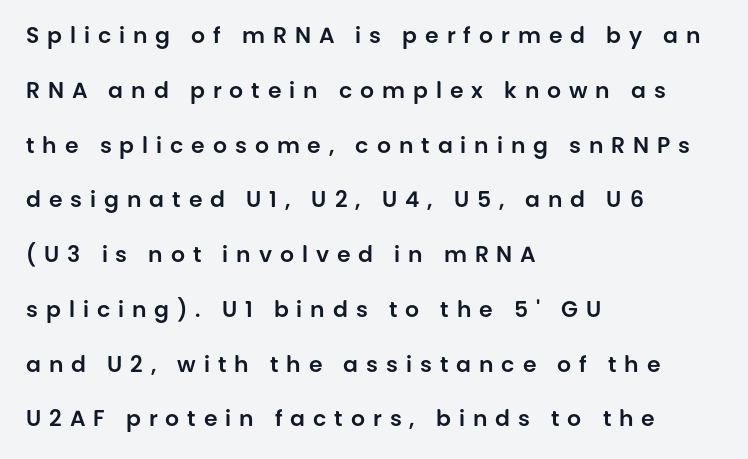
Q: Is the text italic (slanted)? A: No, it is upright.
Q: Is the text underlined? A: No.
Q: How is the paragraph aligned? A: Left-aligned.
Q: Is the spacing between letters normal or unusually wide? A: Unusually wide.
Q: Is the spacing between lines tight, normal or loose? A: Loose.
